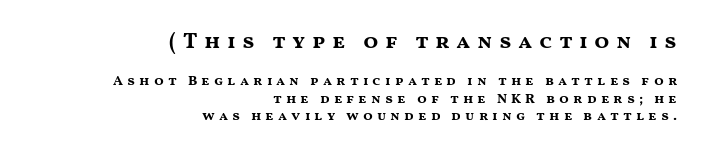
The image shows 22 px bold type, upright; set right-aligned, line spacing 1.22x, unusually wide letter spacing (+0.29 em), not underlined; the first (top) block is 1.57x larger.
